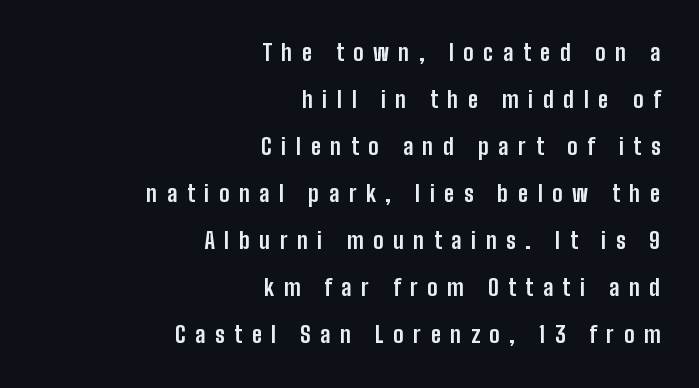
{"italic": "no", "bold": "yes", "underline": "no", "align": "right", "line_spacing": "loose", "line_spacing_ratio": 2.14, "letter_spacing": "wide", "letter_spacing_em": 0.44, "glyph_px": 22}
